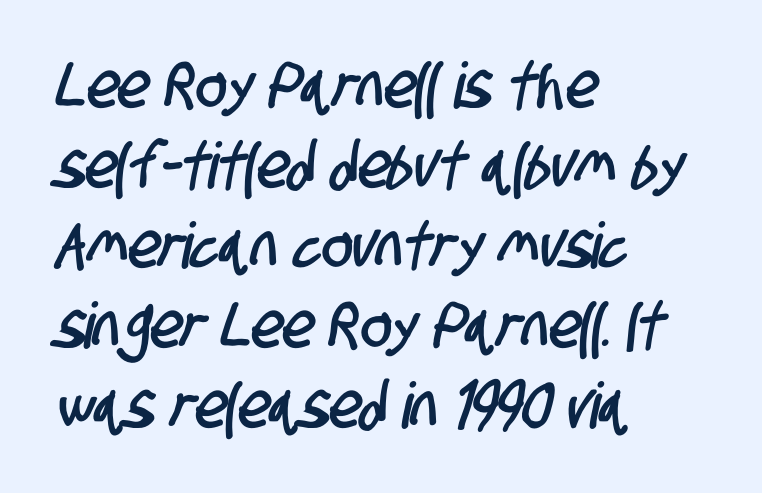
The image shows 64 px condensed sans-serif type; set left-aligned, normal line spacing (1.25x), normal letter spacing, not underlined; low stroke contrast and a large x-height.
